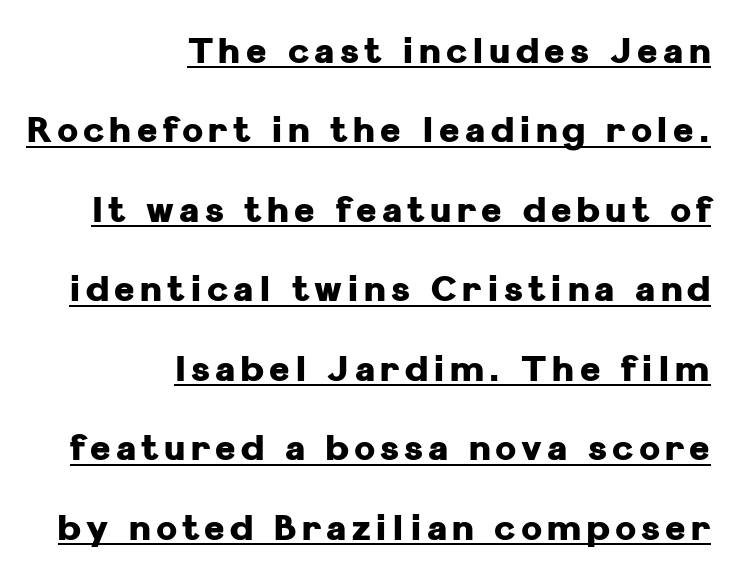
Q: Is the text bold? A: Yes.
Q: Is the text italic (slanted)? A: No, it is upright.
Q: Is the typeface a serif or a sans-serif typeface? A: Sans-serif.
Q: Is the text underlined? A: Yes.
Q: How is the paragraph aligned? A: Right-aligned.
Q: Is the spacing between lines tight, normal or loose? A: Loose.
Q: Width (condensed, normal, or wide)? A: Normal.
Q: Stroke contrast? A: Low.
Q: x-height? A: Medium.
Q: Monospaced? A: No.
